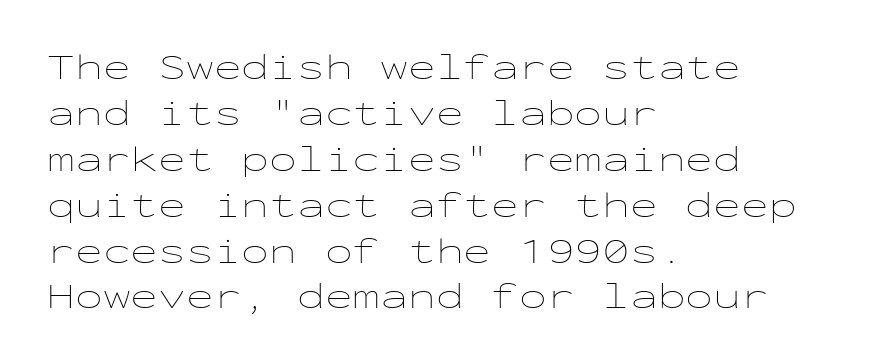
Q: Is the text bold? A: No.
Q: Is the text italic (slanted)? A: No, it is upright.
Q: Is the text underlined? A: No.
Q: How is the paragraph aligned? A: Left-aligned.
Q: Is the spacing between letters normal or unusually wide? A: Normal.
Q: Width (condensed, normal, or wide)? A: Wide.
Q: Stroke contrast? A: Low.
Q: x-height? A: Medium.
Q: Monospaced? A: Yes.
